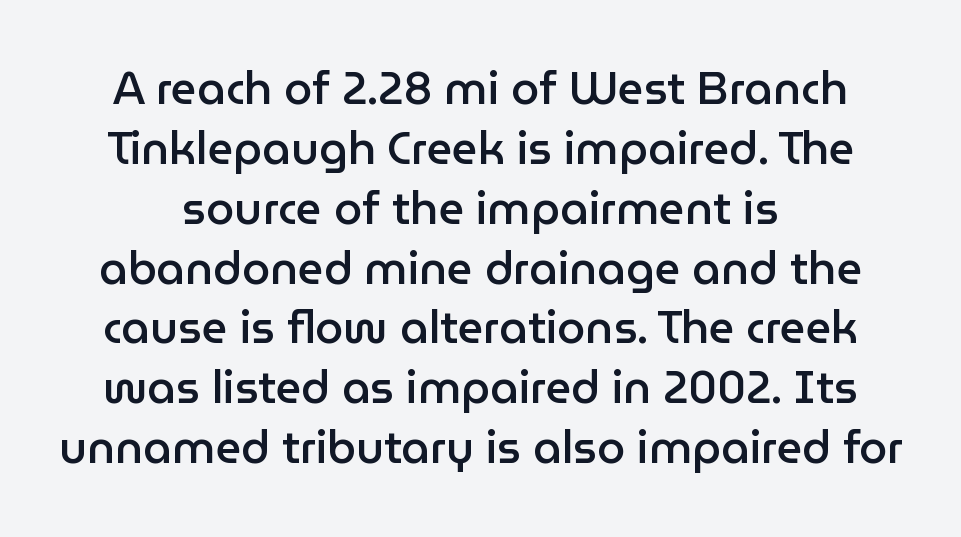
{"serif": "no", "italic": "no", "bold": "semi", "weight": "semibold", "width": "normal", "stroke_contrast": "low", "x_height": "medium", "monospaced": "no", "underline": "no", "line_spacing": "normal", "line_spacing_ratio": 1.33, "letter_spacing": "normal", "letter_spacing_em": 0.0, "glyph_px": 45}
